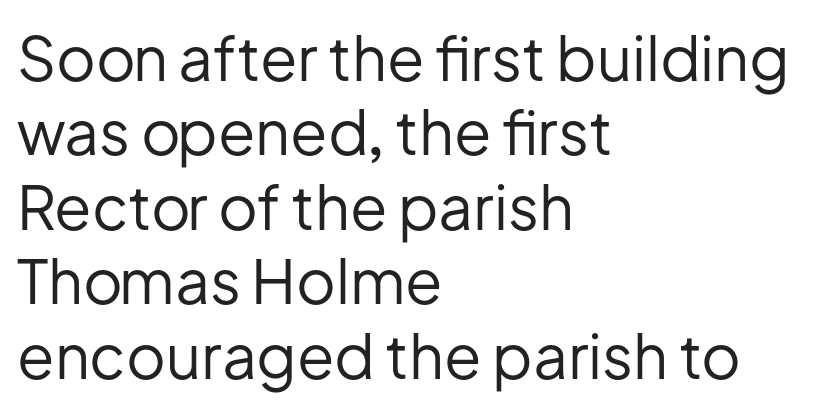
{"serif": "no", "italic": "no", "bold": "no", "weight": "regular", "width": "normal", "stroke_contrast": "low", "x_height": "medium", "monospaced": "no", "underline": "no", "align": "left", "line_spacing_ratio": 1.22, "letter_spacing": "normal", "letter_spacing_em": 0.0, "glyph_px": 61}
